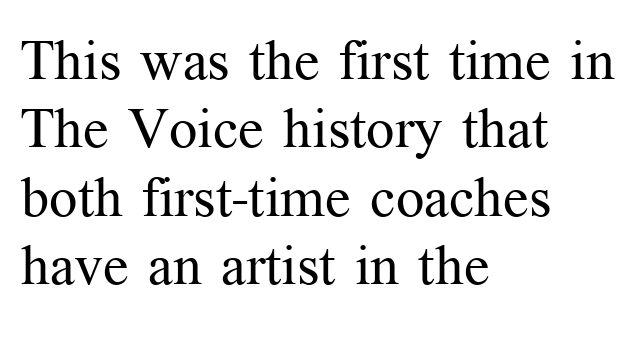
The image shows 56 px regular-weight serif type, upright; set left-aligned, line spacing 1.22x, normal letter spacing, not underlined; medium stroke contrast and a medium x-height.
